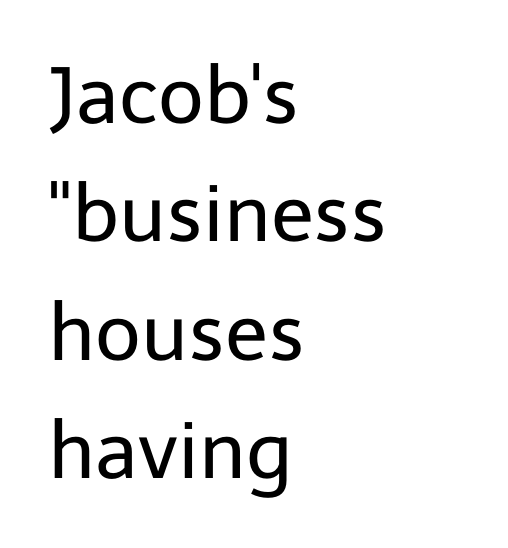
Q: Is the text bold? A: No.
Q: Is the text italic (slanted)? A: No, it is upright.
Q: Is the typeface a serif or a sans-serif typeface? A: Sans-serif.
Q: Is the text underlined? A: No.
Q: How is the paragraph aligned? A: Left-aligned.
Q: Is the spacing between letters normal or unusually wide? A: Normal.
Q: Is the spacing between lines tight, normal or loose? A: Normal.
Q: Width (condensed, normal, or wide)? A: Normal.
Q: Stroke contrast? A: Low.
Q: x-height? A: Medium.
Q: Monospaced? A: No.
